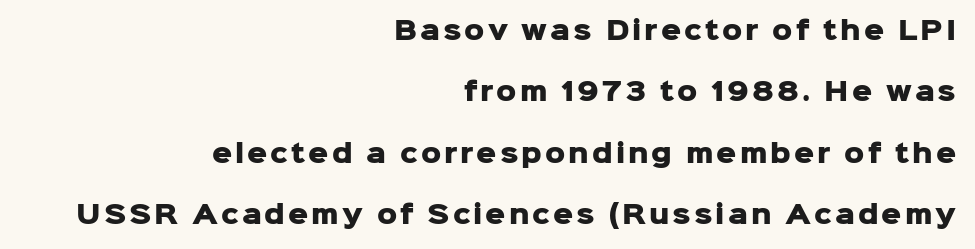
Q: Is the text bold? A: Yes.
Q: Is the text italic (slanted)? A: No, it is upright.
Q: Is the text underlined? A: No.
Q: How is the paragraph aligned? A: Right-aligned.
Q: Is the spacing between lines tight, normal or loose? A: Loose.
